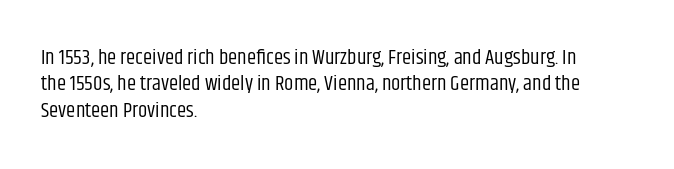
{"italic": "no", "bold": "no", "underline": "no", "align": "left", "line_spacing": "normal", "line_spacing_ratio": 1.26, "letter_spacing": "normal", "letter_spacing_em": 0.0, "glyph_px": 21}
